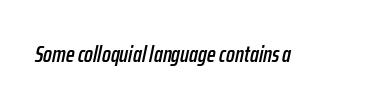
{"italic": "yes", "lean": "right", "slant_degrees": 12, "underline": "no", "letter_spacing": "normal", "letter_spacing_em": 0.0, "glyph_px": 23}
